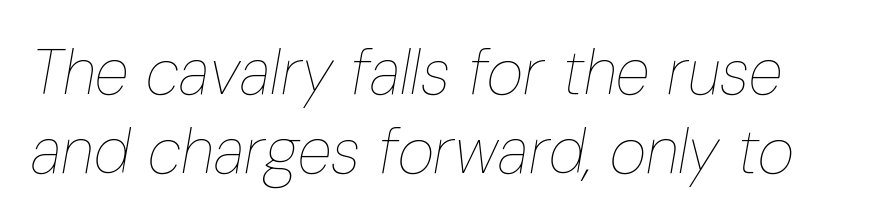
The typeface has the unassuming heft of standard copy or less. The specimen omits any rule beneath the text block's lines. Regular leading. Compared with ordinary roman type, these characters are visibly tilted. The passage shown is typed in a proportional face where columns would drift.
